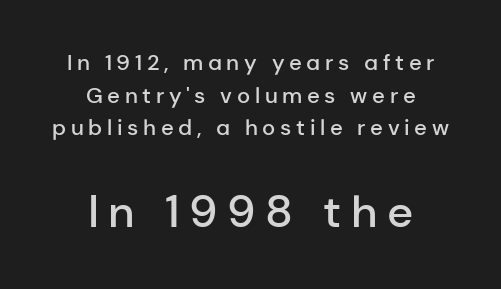
The rendering shows plain stroke endings on the letterforms — a sans-serif design. Block two is the big one; block one sits smaller above it. What weight is shown? A semibold, between regular and bold. Horizontal bands of white between lines are of average thickness. The paragraph shown floats in the horizontal middle. Characters remain perfectly vertical along every line.
